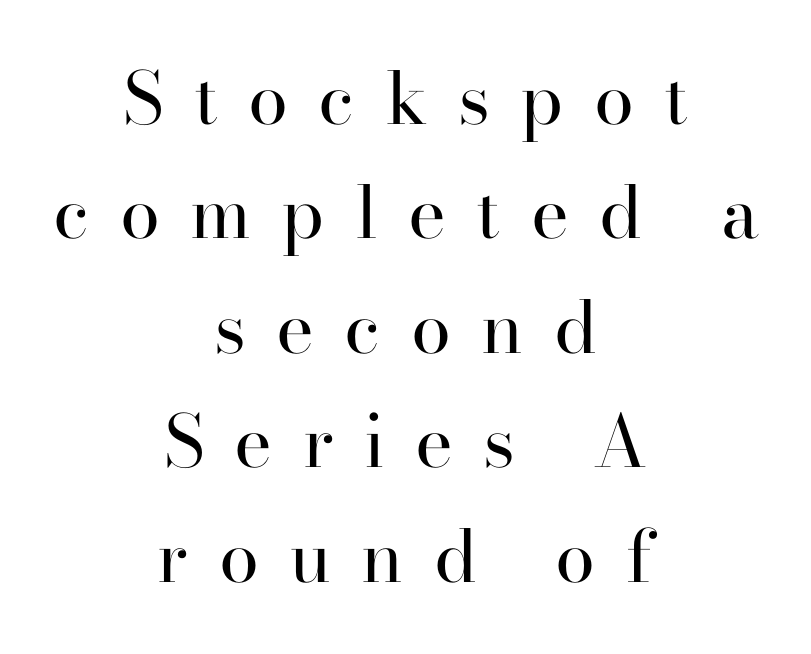
{"serif": "yes", "italic": "no", "bold": "no", "weight": "regular", "width": "normal", "stroke_contrast": "high", "x_height": "small", "monospaced": "no", "underline": "no", "align": "center", "line_spacing": "normal", "line_spacing_ratio": 1.59, "letter_spacing": "wide", "letter_spacing_em": 0.42, "glyph_px": 72}
